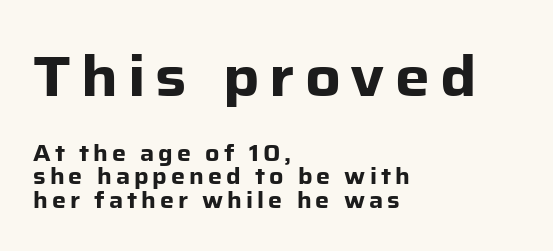
Q: Is the text bold? A: Yes.
Q: Is the text italic (slanted)? A: No, it is upright.
Q: Is the typeface a serif or a sans-serif typeface? A: Sans-serif.
Q: Is the text underlined? A: No.
Q: How is the paragraph aligned? A: Left-aligned.
Q: Is the spacing between lines tight, normal or loose? A: Tight.
Q: Which block of text is set in a larger size, the first (top) or the second (bottom)? A: The first (top) one.
Q: Width (condensed, normal, or wide)? A: Normal.
Q: Stroke contrast? A: Low.
Q: x-height? A: Medium.
Q: Monospaced? A: No.
